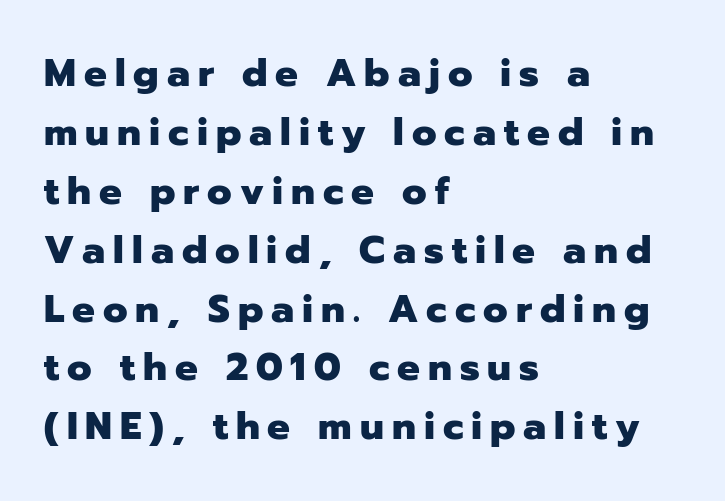
{"serif": "no", "italic": "no", "bold": "yes", "weight": "heavy", "width": "normal", "stroke_contrast": "low", "x_height": "medium", "monospaced": "no", "underline": "no", "align": "left", "line_spacing": "normal", "line_spacing_ratio": 1.55, "letter_spacing": "wide", "letter_spacing_em": 0.21, "glyph_px": 38}
